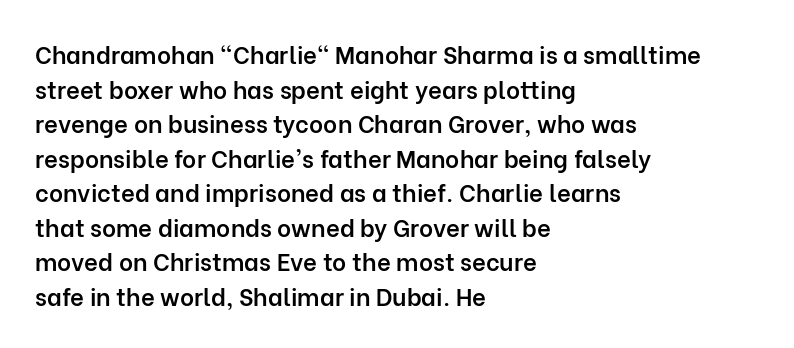
{"italic": "no", "bold": "semi", "underline": "no", "align": "left", "line_spacing": "normal", "line_spacing_ratio": 1.44, "letter_spacing": "normal", "letter_spacing_em": 0.0, "glyph_px": 24}
